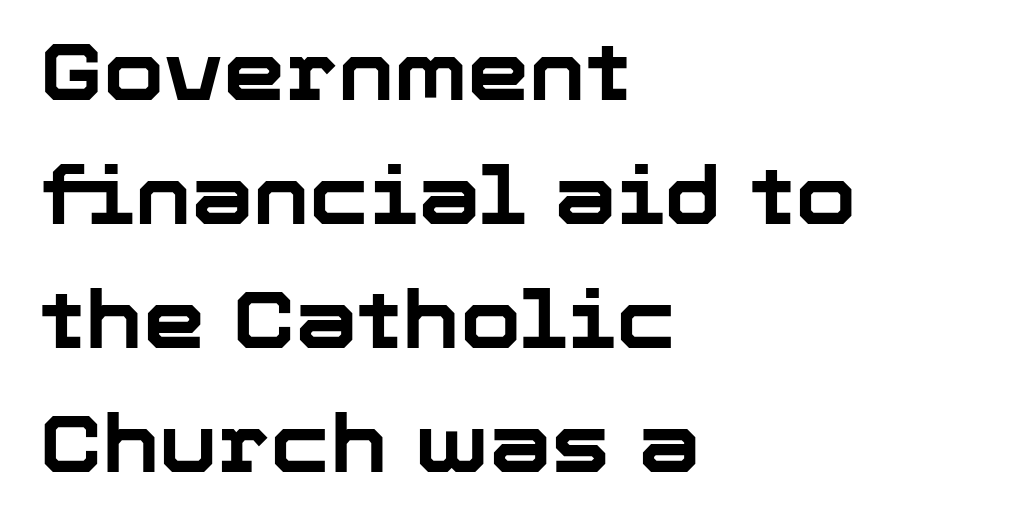
{"serif": "no", "italic": "no", "bold": "yes", "weight": "bold", "width": "normal", "stroke_contrast": "low", "x_height": "medium", "monospaced": "no", "underline": "no", "align": "left", "line_spacing": "normal", "line_spacing_ratio": 1.57, "letter_spacing": "normal", "letter_spacing_em": 0.0, "glyph_px": 79}
